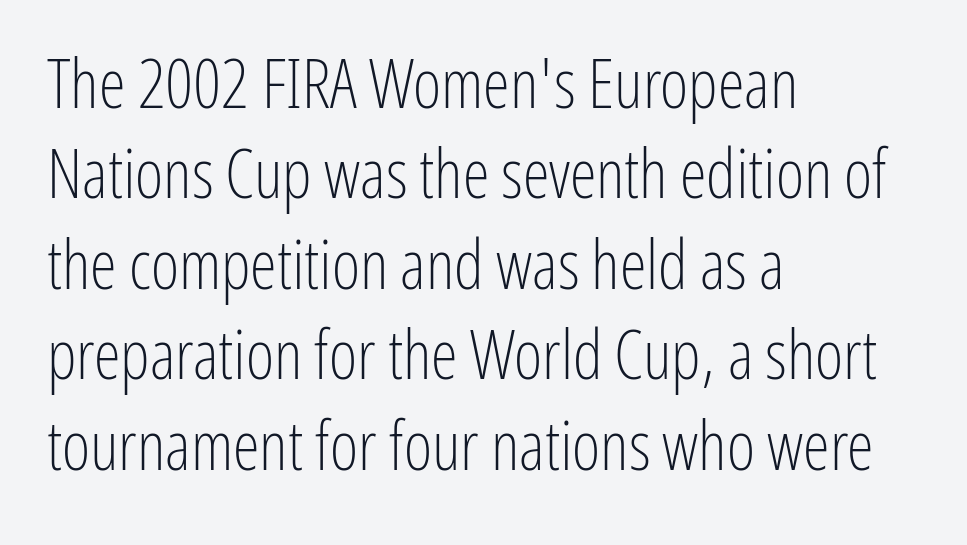
Ascenders rise straight up at ninety degrees. Letterform terminals end flat and unadorned throughout the passage. These lines are rendered in a variable-pitch font. A normal amount of white space separates one row of letters from the next. The foot of each line stays bare and open. Stems here are at most as thick as an everyday book face.
